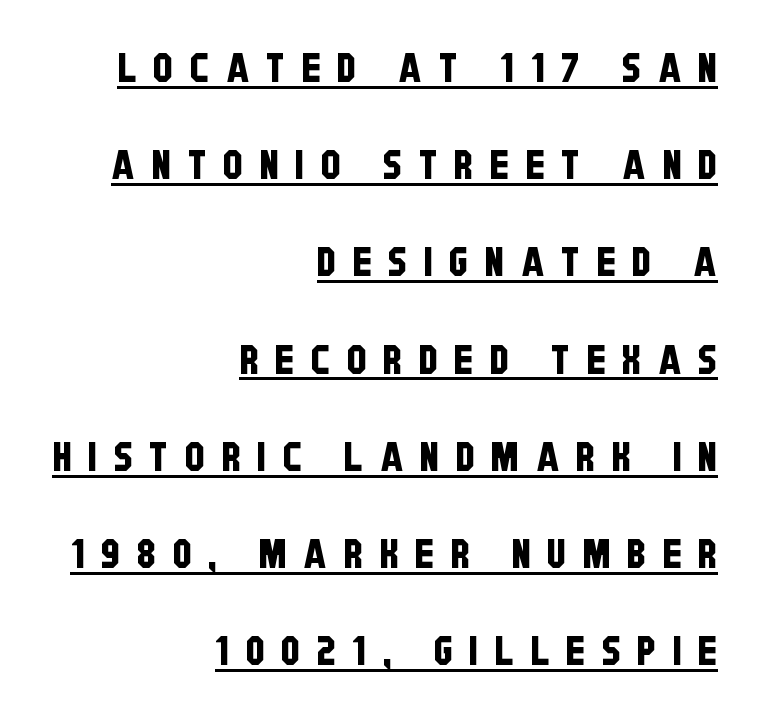
The image shows 40 px condensed sans-serif type; set right-aligned, loose line spacing (2.43x), unusually wide letter spacing (+0.42 em), underlined; low stroke contrast and a large x-height.
